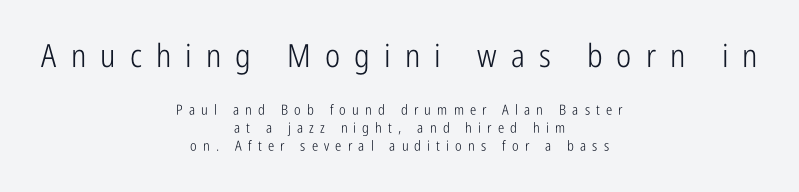
Compared with a typical body face, this is equally light or lighter still. The face used here appears at its bigger size in the upper chunk. Normally led — the rows are evenly, conventionally spaced. The face used here is proportionally spaced, like ordinary book or web type. This sample uses an upright cut, with every glyph sitting square on the baseline. Glance below the letters and you will spot only blank space.
